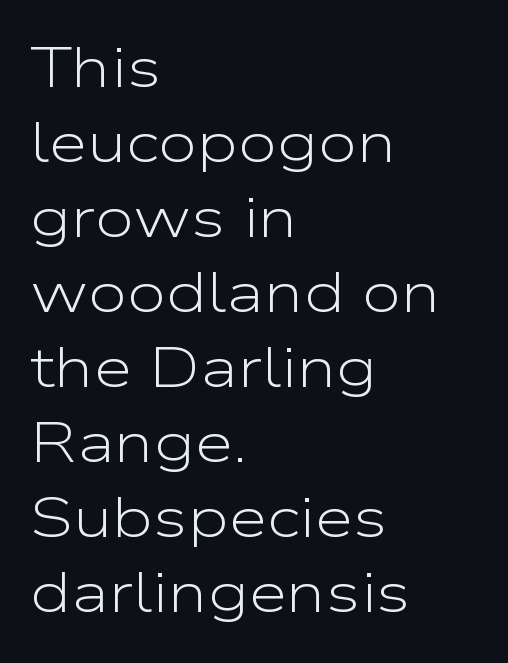
{"serif": "no", "italic": "no", "bold": "no", "weight": "light", "width": "wide", "stroke_contrast": "low", "x_height": "medium", "monospaced": "no", "underline": "no", "align": "left", "line_spacing": "normal", "line_spacing_ratio": 1.34, "letter_spacing": "normal", "letter_spacing_em": 0.0, "glyph_px": 56}
